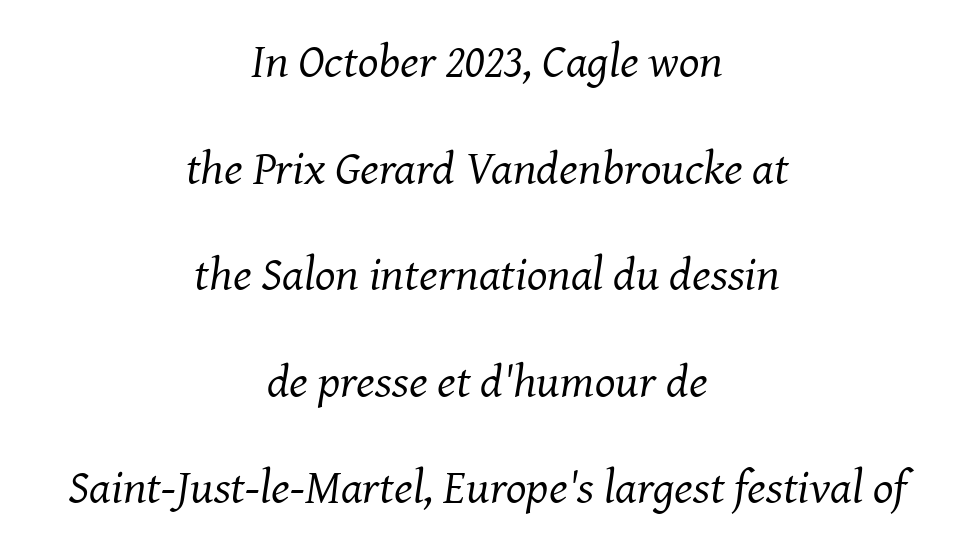
Q: Is the text bold? A: No.
Q: Is the text italic (slanted)? A: Yes, it leans right by about 8 degrees.
Q: Is the typeface a serif or a sans-serif typeface? A: Serif.
Q: Is the text underlined? A: No.
Q: How is the paragraph aligned? A: Centered.
Q: Is the spacing between letters normal or unusually wide? A: Normal.
Q: Is the spacing between lines tight, normal or loose? A: Loose.
Q: Width (condensed, normal, or wide)? A: Normal.
Q: Stroke contrast? A: Medium.
Q: x-height? A: Medium.
Q: Monospaced? A: No.
